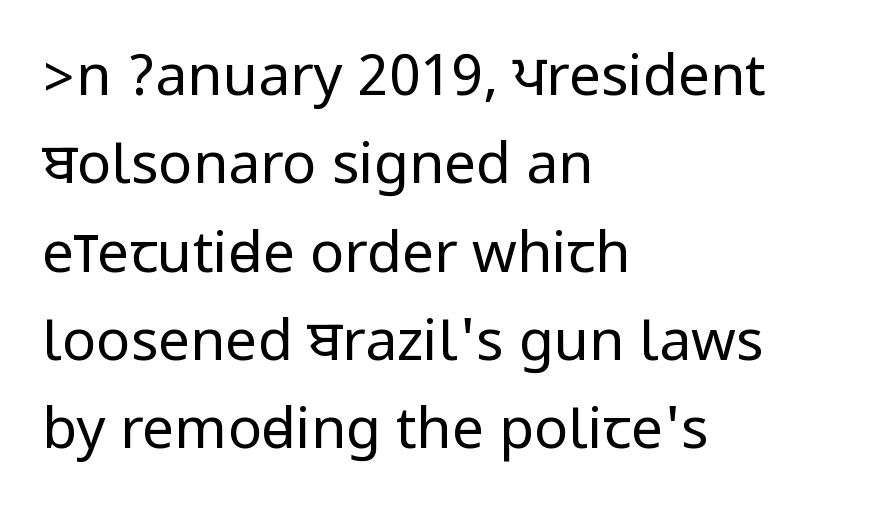
{"serif": "no", "italic": "no", "bold": "no", "weight": "regular", "width": "condensed", "stroke_contrast": "low", "underline": "no", "align": "left", "line_spacing": "normal", "line_spacing_ratio": 1.55, "letter_spacing": "normal", "letter_spacing_em": 0.0, "glyph_px": 57}
